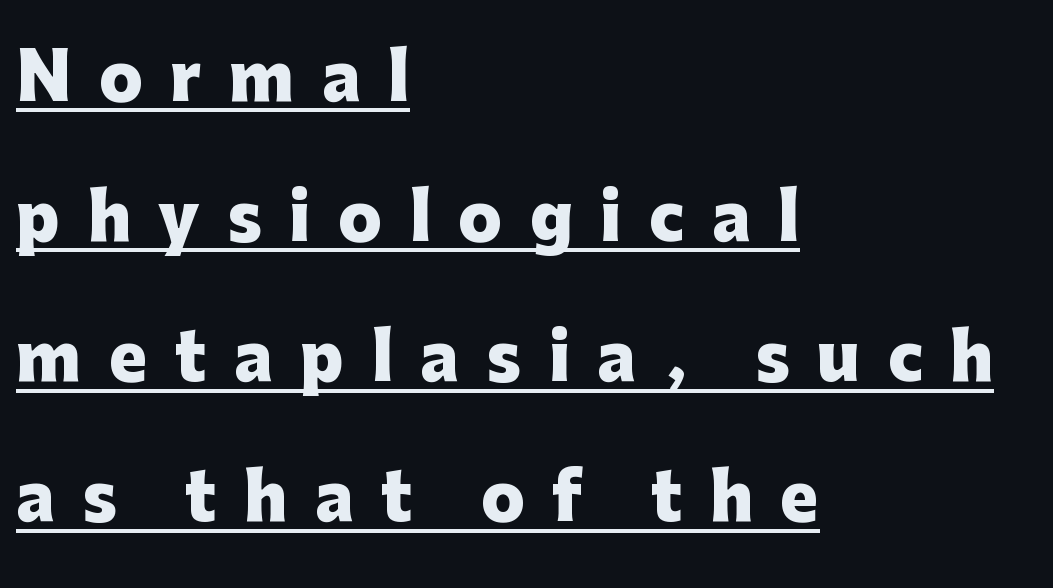
The image shows 64 px heavy sans-serif type, upright; set left-aligned, loose line spacing (2.19x), unusually wide letter spacing (+0.43 em), underlined; low stroke contrast and a medium x-height.
